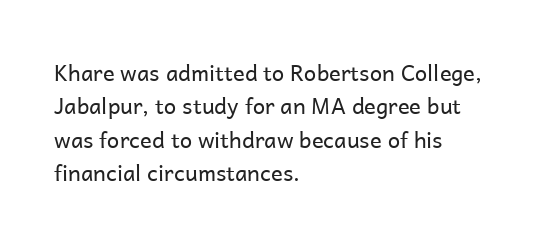
{"italic": "no", "bold": "no", "underline": "no", "align": "left", "line_spacing": "normal", "line_spacing_ratio": 1.52, "letter_spacing": "normal", "letter_spacing_em": 0.0, "glyph_px": 22}
